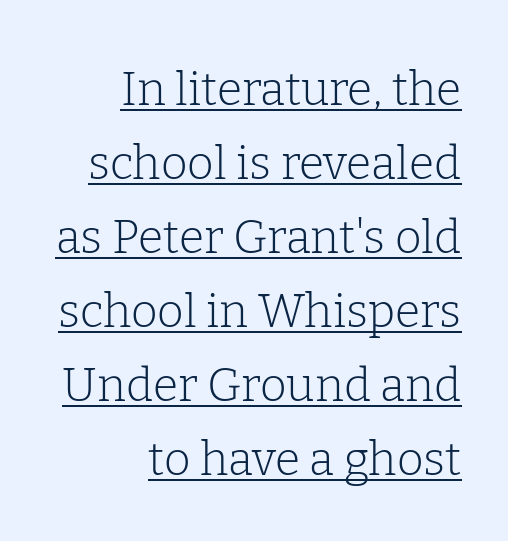
Q: Is the text bold? A: No.
Q: Is the text italic (slanted)? A: No, it is upright.
Q: Is the typeface a serif or a sans-serif typeface? A: Serif.
Q: Is the text underlined? A: Yes.
Q: How is the paragraph aligned? A: Right-aligned.
Q: Is the spacing between letters normal or unusually wide? A: Normal.
Q: Is the spacing between lines tight, normal or loose? A: Normal.
Q: Width (condensed, normal, or wide)? A: Normal.
Q: Stroke contrast? A: Low.
Q: x-height? A: Medium.
Q: Monospaced? A: No.
